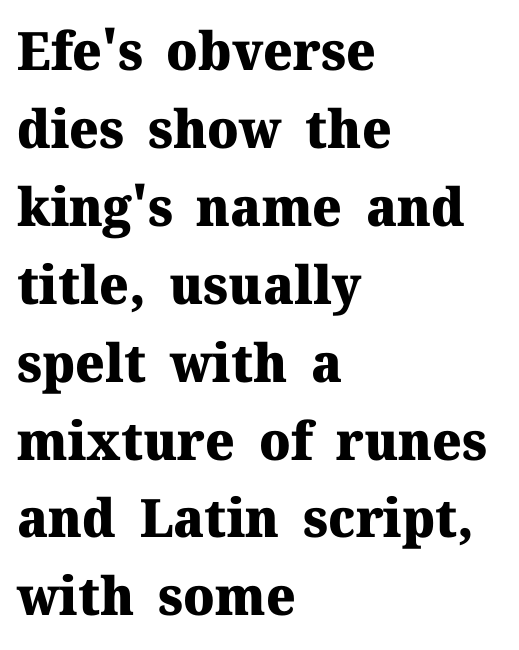
{"serif": "yes", "italic": "no", "bold": "yes", "weight": "heavy", "width": "normal", "stroke_contrast": "medium", "x_height": "medium", "monospaced": "no", "underline": "no", "align": "left", "line_spacing": "normal", "line_spacing_ratio": 1.47, "letter_spacing": "normal", "letter_spacing_em": 0.0, "glyph_px": 53}
